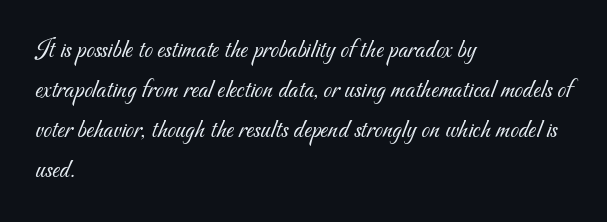
The lines are quadded left. A normal amount of white space separates one row of letters from the next. A clean baseline with only descenders dipping below it. Ink coverage per letter is moderate at most.
